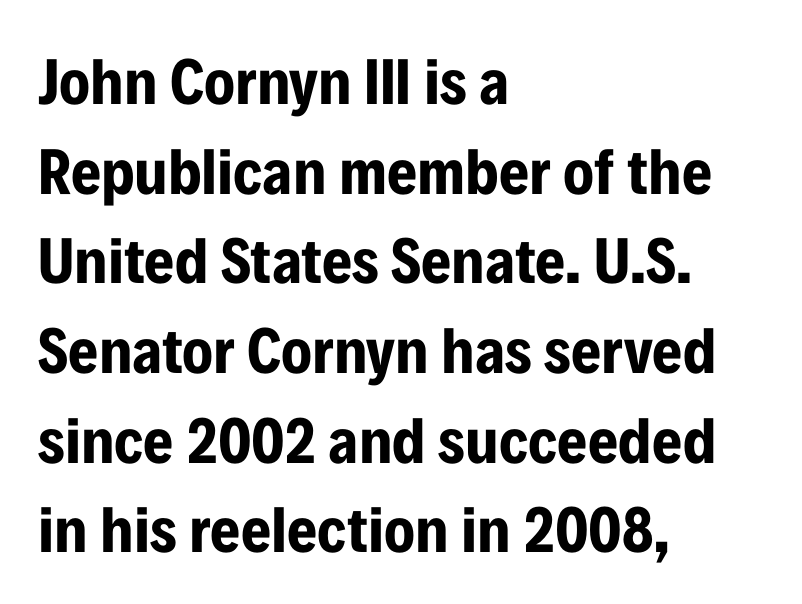
There is no visible air inserted between adjacent glyphs. Bold? Absolutely — the strokes are thick and heavy. Check under the words: just untouched page. Casual observation: everything's shoved over to the left. Posture: upright roman.
